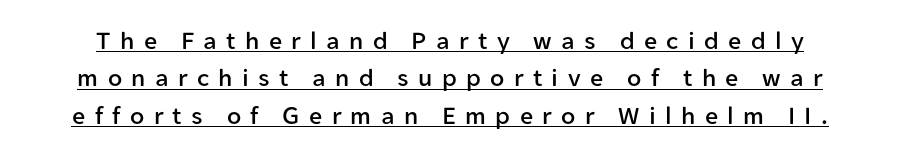
The type sits square on the baseline with zero lean. A continuous stroke trails under the words, as in a hyperlink. Students, note that the glyphs here are deliberately spaced far apart. The vertical gap from one line to the next is medium.
